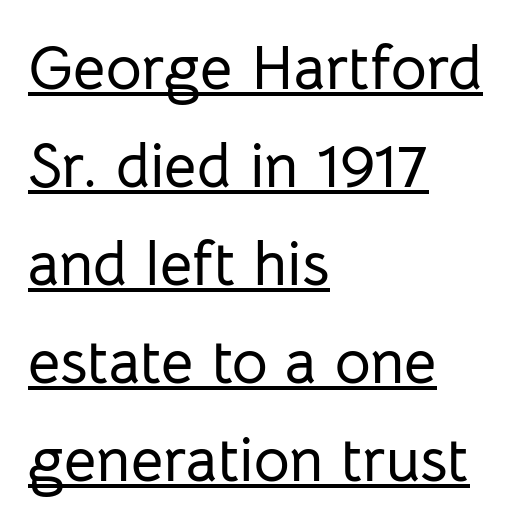
{"serif": "no", "italic": "no", "width": "normal", "stroke_contrast": "low", "x_height": "medium", "monospaced": "no", "underline": "yes", "align": "left", "line_spacing": "normal", "line_spacing_ratio": 1.58, "letter_spacing": "normal", "letter_spacing_em": 0.0, "glyph_px": 62}
